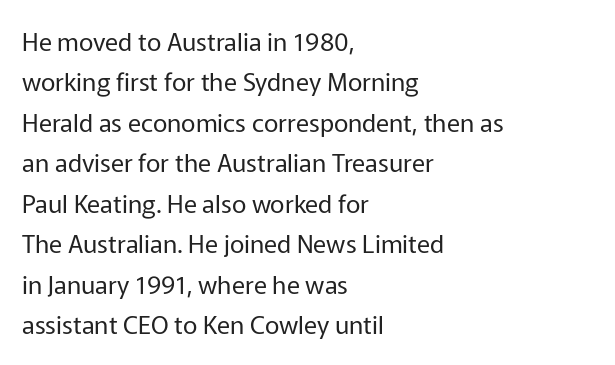
Q: Is the text bold? A: No.
Q: Is the text italic (slanted)? A: No, it is upright.
Q: Is the text underlined? A: No.
Q: How is the paragraph aligned? A: Left-aligned.
Q: Is the spacing between letters normal or unusually wide? A: Normal.
Q: Is the spacing between lines tight, normal or loose? A: Normal.
